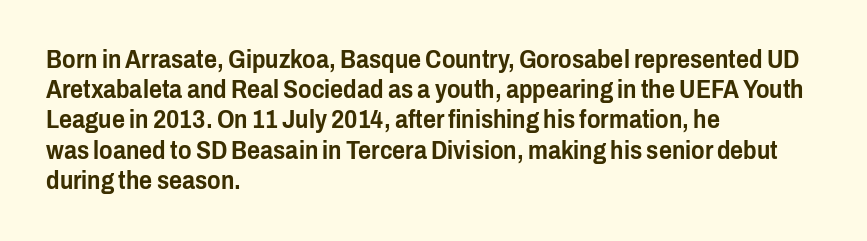
Q: Is the text italic (slanted)? A: No, it is upright.
Q: Is the text underlined? A: No.
Q: How is the paragraph aligned? A: Left-aligned.
Q: Is the spacing between letters normal or unusually wide? A: Normal.
